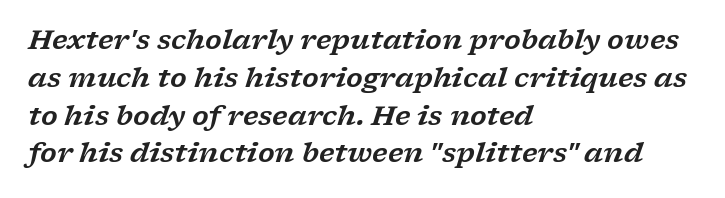
Q: Is the text italic (slanted)? A: Yes, it leans right by about 17 degrees.
Q: Is the text underlined? A: No.
Q: How is the paragraph aligned? A: Left-aligned.
Q: Is the spacing between letters normal or unusually wide? A: Normal.
Q: Is the spacing between lines tight, normal or loose? A: Normal.
